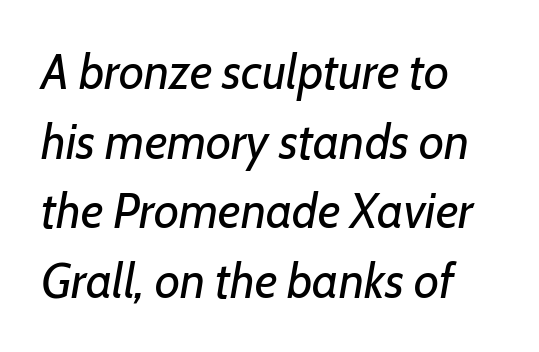
{"italic": "yes", "lean": "right", "slant_degrees": 7, "bold": "no", "weight": "regular", "width": "normal", "stroke_contrast": "low", "x_height": "medium", "monospaced": "no", "underline": "no", "align": "left", "line_spacing": "normal", "line_spacing_ratio": 1.42, "letter_spacing": "normal", "letter_spacing_em": 0.0, "glyph_px": 49}
